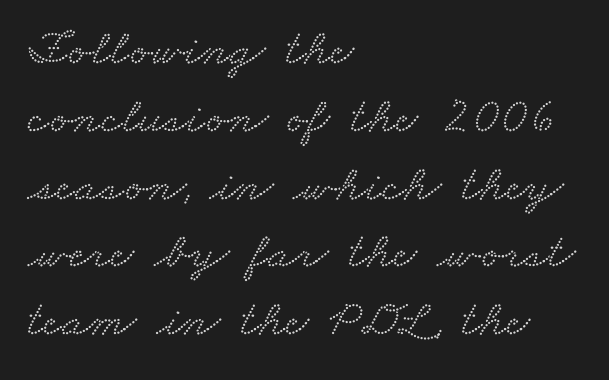
The image shows 51 px wide type; set left-aligned, normal line spacing (1.33x), normal letter spacing, not underlined; low stroke contrast and a small x-height.
